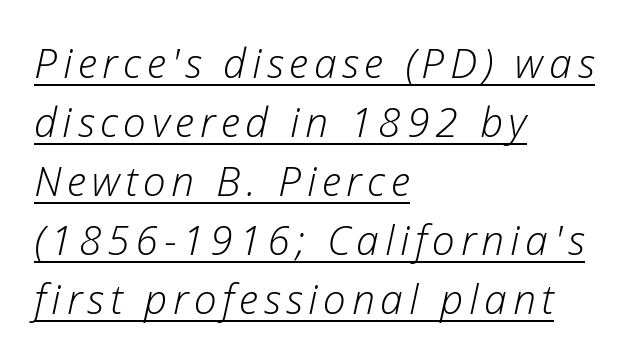
The whole block is typeset with a tilt. How would I describe the line gaps? Plain and ordinary. These lines stack with their left ends in a neat column. You can see a thin bar hugging the bottom of the glyphs. A typesetter would call this proportional, since set widths differ per character. The weight tops out at a normal text grade.
